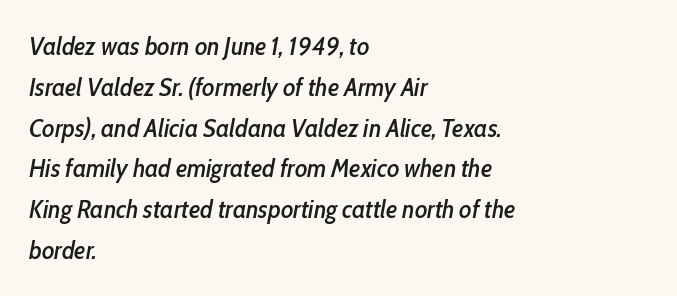
Q: Is the text italic (slanted)? A: Yes, it leans right by about 10 degrees.
Q: Is the text underlined? A: No.
Q: How is the paragraph aligned? A: Left-aligned.
Q: Is the spacing between letters normal or unusually wide? A: Normal.
Q: Is the spacing between lines tight, normal or loose? A: Normal.
